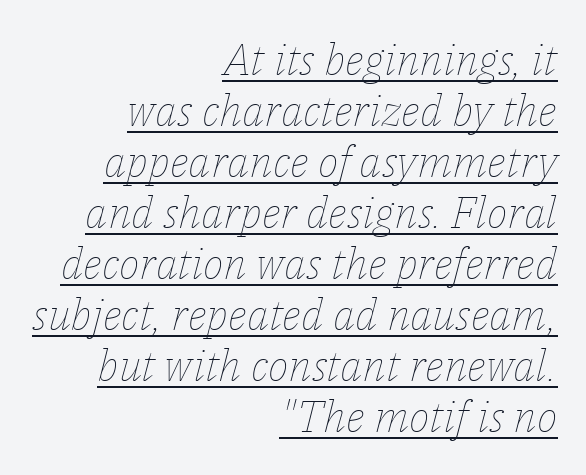
The image shows 44 px thin type, italic (leaning right); set right-aligned, line spacing 1.16x, normal letter spacing, underlined; low stroke contrast and a medium x-height.
